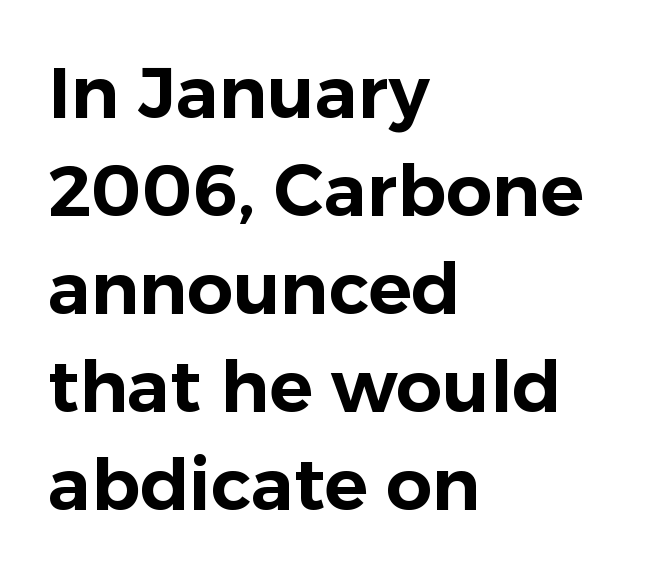
Q: Is the text italic (slanted)? A: No, it is upright.
Q: Is the typeface a serif or a sans-serif typeface? A: Sans-serif.
Q: Is the text underlined? A: No.
Q: How is the paragraph aligned? A: Left-aligned.
Q: Is the spacing between letters normal or unusually wide? A: Normal.
Q: Is the spacing between lines tight, normal or loose? A: Normal.
Q: Width (condensed, normal, or wide)? A: Normal.
Q: Stroke contrast? A: Low.
Q: x-height? A: Medium.
Q: Monospaced? A: No.
